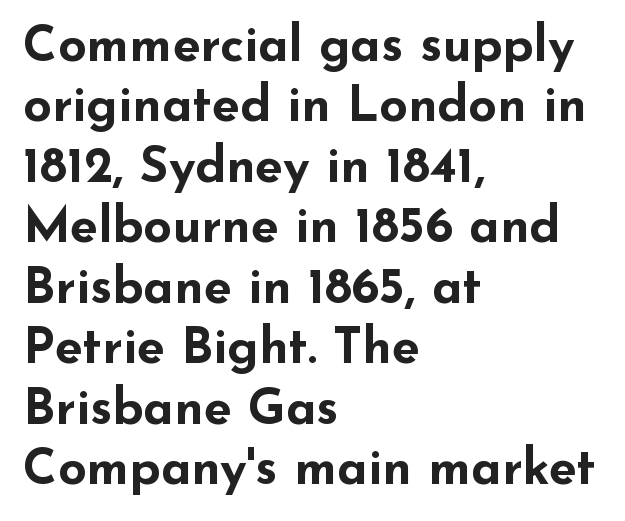
Q: Is the text bold? A: Yes.
Q: Is the text italic (slanted)? A: No, it is upright.
Q: Is the typeface a serif or a sans-serif typeface? A: Sans-serif.
Q: Is the text underlined? A: No.
Q: How is the paragraph aligned? A: Left-aligned.
Q: Is the spacing between letters normal or unusually wide? A: Normal.
Q: Width (condensed, normal, or wide)? A: Wide.
Q: Stroke contrast? A: Low.
Q: x-height? A: Small.
Q: Monospaced? A: No.
